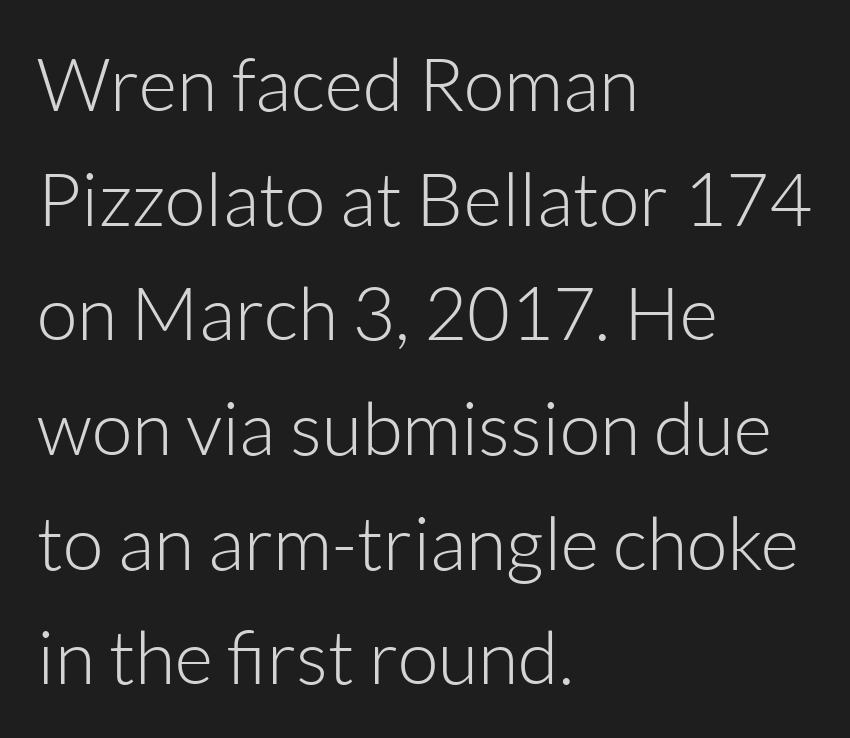
Q: Is the text bold? A: No.
Q: Is the text italic (slanted)? A: No, it is upright.
Q: Is the typeface a serif or a sans-serif typeface? A: Sans-serif.
Q: Is the text underlined? A: No.
Q: How is the paragraph aligned? A: Left-aligned.
Q: Is the spacing between letters normal or unusually wide? A: Normal.
Q: Is the spacing between lines tight, normal or loose? A: Normal.
Q: Width (condensed, normal, or wide)? A: Normal.
Q: Stroke contrast? A: Low.
Q: x-height? A: Medium.
Q: Monospaced? A: No.
